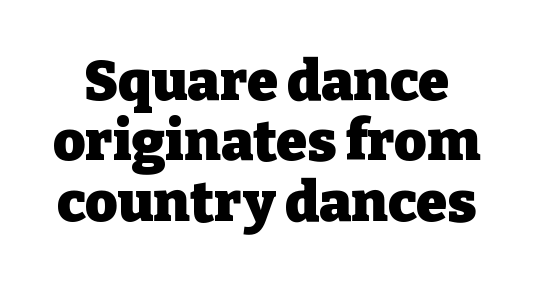
Summary of weight: heavy, a full bold. This block would grow much taller if given ordinary leading; it's compressed now. Decoration check: the copy has no underline. The face used here is proportionally spaced, like ordinary book or web type. This is the regular roman posture of the typeface. There is no visible air inserted between adjacent glyphs.
